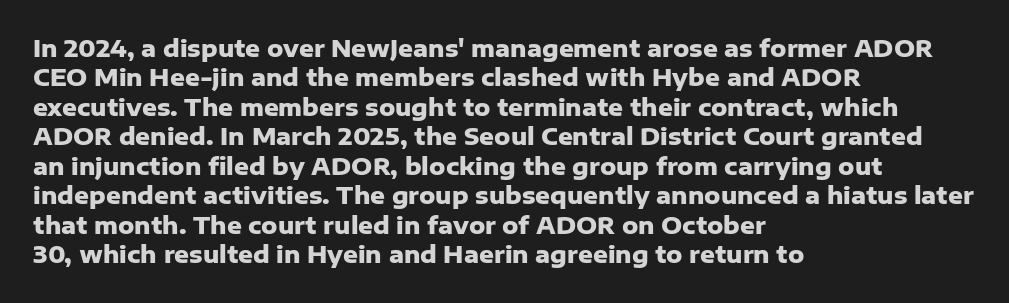
In terms of posture, this sample is upright. Whoever set this chose a conventional vertical rhythm. The space directly below the letters is spotless. A typesetter would call this zero additional tracking.
